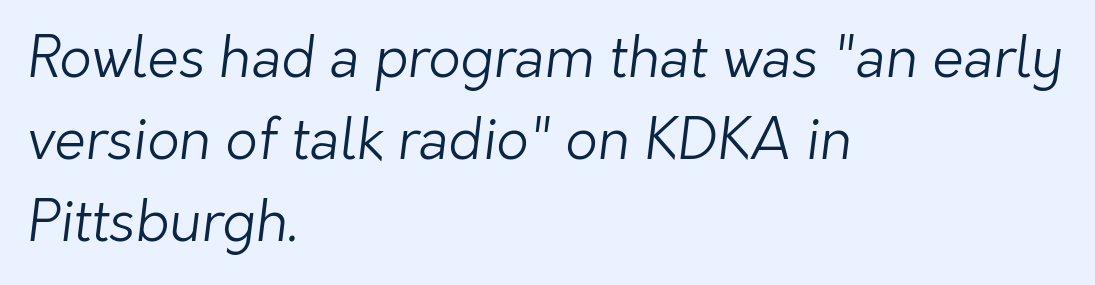
The image shows 56 px light sans-serif type; set left-aligned, normal line spacing (1.46x), normal letter spacing, not underlined; low stroke contrast and a medium x-height.
